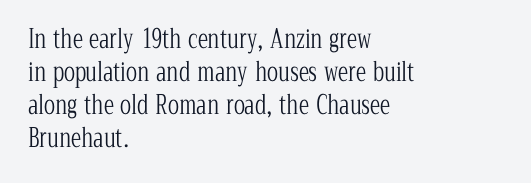
The image shows 26 px text type, upright; set left-aligned, normal line spacing (1.27x), normal letter spacing, not underlined.
